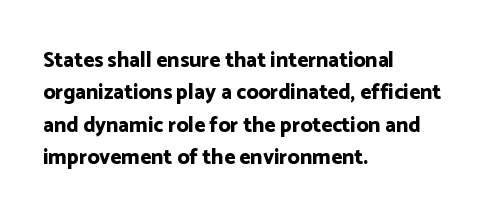
Unlike italic type, these characters show no tilt at all. Line starts are locked; line ends wander. Characters follow at the spacing the type designer built in. On the weight axis this lands at bold, roughly 700. The passage shown is not underscored anywhere.
